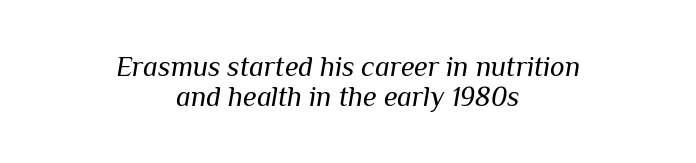
Q: Is the text bold? A: No.
Q: Is the text italic (slanted)? A: Yes, it leans right by about 10 degrees.
Q: Is the text underlined? A: No.
Q: How is the paragraph aligned? A: Centered.
Q: Is the spacing between letters normal or unusually wide? A: Normal.
Q: Is the spacing between lines tight, normal or loose? A: Tight.
Q: Width (condensed, normal, or wide)? A: Normal.
Q: Stroke contrast? A: Medium.
Q: x-height? A: Medium.
Q: Monospaced? A: No.
